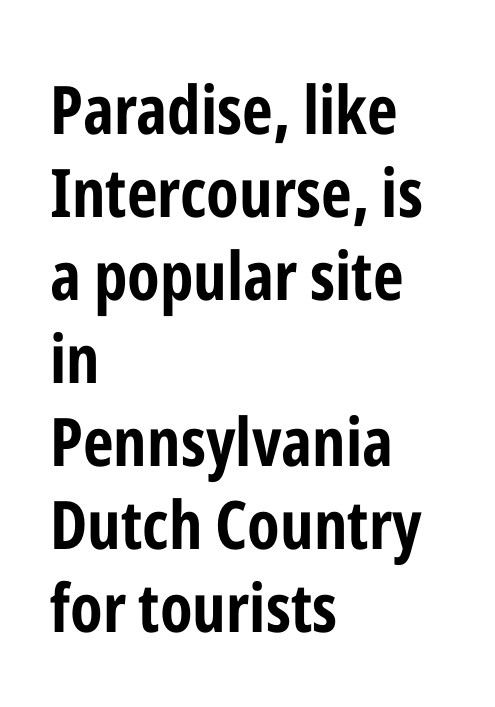
{"serif": "no", "italic": "no", "bold": "yes", "weight": "bold", "width": "condensed", "stroke_contrast": "low", "x_height": "medium", "monospaced": "no", "underline": "no", "align": "left", "line_spacing_ratio": 1.24, "letter_spacing": "normal", "letter_spacing_em": 0.0, "glyph_px": 67}
